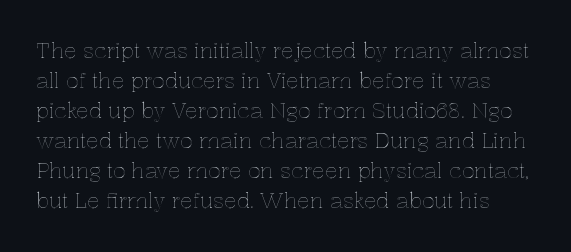
{"italic": "no", "underline": "no", "line_spacing": "normal", "line_spacing_ratio": 1.43, "letter_spacing": "normal", "letter_spacing_em": 0.0, "glyph_px": 21}
